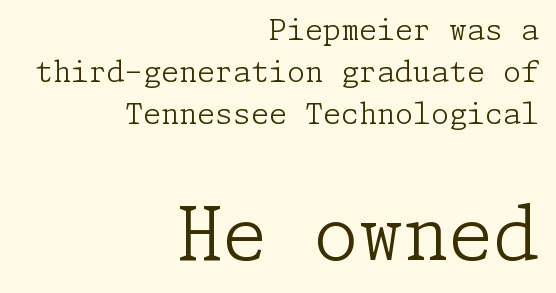
Q: Is the text bold? A: No.
Q: Is the text italic (slanted)? A: No, it is upright.
Q: Is the typeface a serif or a sans-serif typeface? A: Serif.
Q: Is the text underlined? A: No.
Q: How is the paragraph aligned? A: Right-aligned.
Q: Is the spacing between letters normal or unusually wide? A: Normal.
Q: Is the spacing between lines tight, normal or loose? A: Normal.
Q: Which block of text is set in a larger size, the first (top) or the second (bottom)? A: The second (bottom) one.
Q: Width (condensed, normal, or wide)? A: Normal.
Q: Stroke contrast? A: Low.
Q: x-height? A: Medium.
